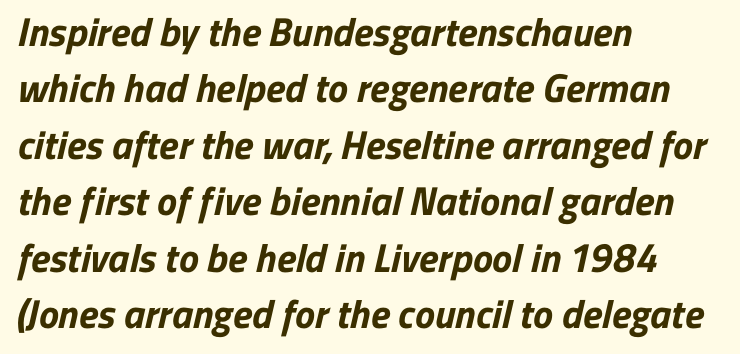
The image shows 40 px bold sans-serif type; set left-aligned, normal line spacing (1.41x), normal letter spacing, not underlined; low stroke contrast and a medium x-height.
